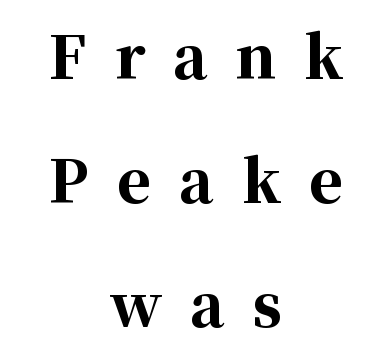
Q: Is the text bold? A: Yes.
Q: Is the text italic (slanted)? A: No, it is upright.
Q: Is the typeface a serif or a sans-serif typeface? A: Serif.
Q: Is the text underlined? A: No.
Q: How is the paragraph aligned? A: Centered.
Q: Is the spacing between letters normal or unusually wide? A: Unusually wide.
Q: Is the spacing between lines tight, normal or loose? A: Loose.
Q: Width (condensed, normal, or wide)? A: Normal.
Q: Stroke contrast? A: High.
Q: x-height? A: Medium.
Q: Monospaced? A: No.
